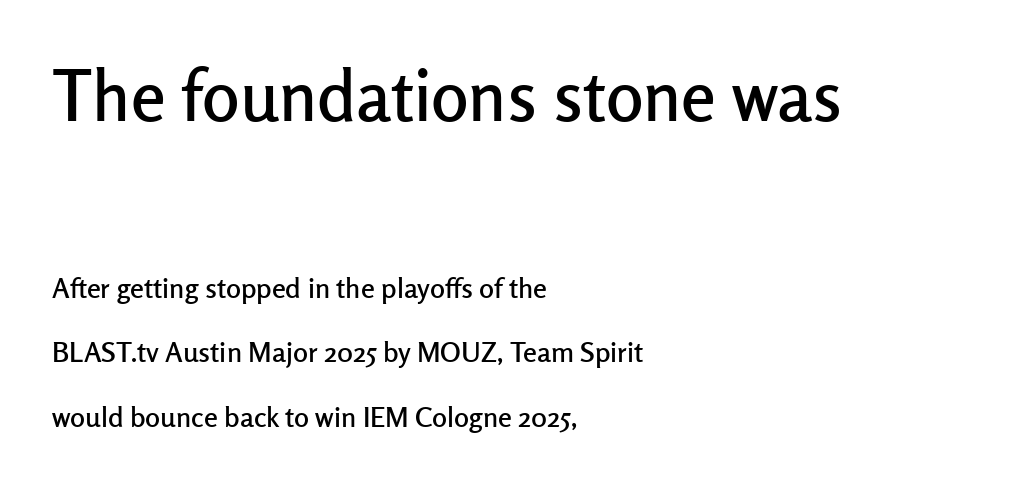
Q: Is the text italic (slanted)? A: No, it is upright.
Q: Is the typeface a serif or a sans-serif typeface? A: Sans-serif.
Q: Is the text underlined? A: No.
Q: How is the paragraph aligned? A: Left-aligned.
Q: Is the spacing between letters normal or unusually wide? A: Normal.
Q: Is the spacing between lines tight, normal or loose? A: Loose.
Q: Which block of text is set in a larger size, the first (top) or the second (bottom)? A: The first (top) one.
Q: Width (condensed, normal, or wide)? A: Normal.
Q: Stroke contrast? A: Low.
Q: x-height? A: Medium.
Q: Monospaced? A: No.
